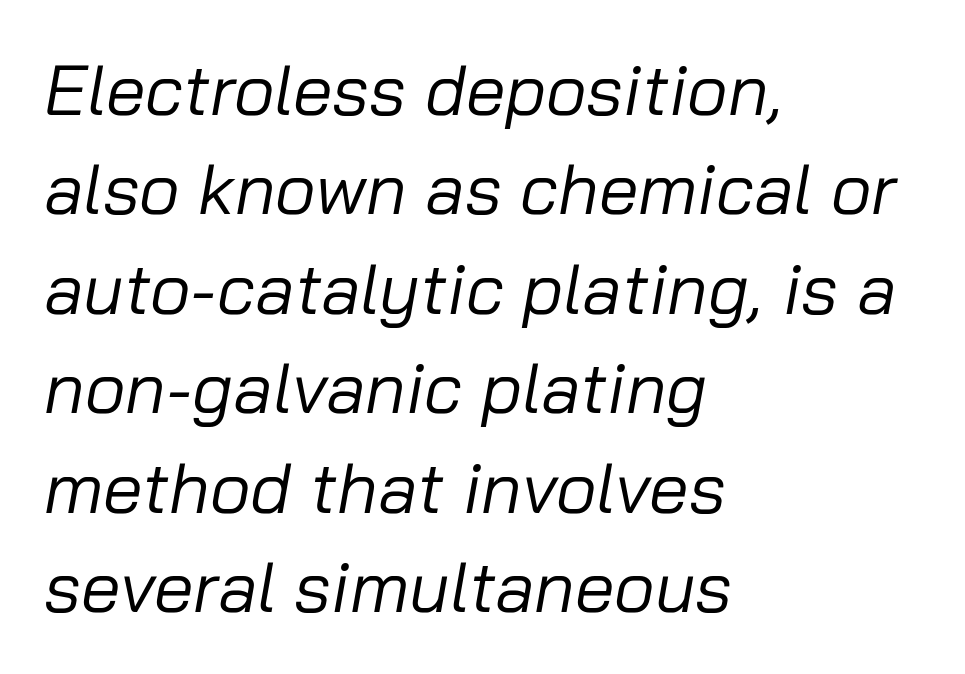
Q: Is the text bold? A: No.
Q: Is the text italic (slanted)? A: Yes, it leans right by about 10 degrees.
Q: Is the text underlined? A: No.
Q: How is the paragraph aligned? A: Left-aligned.
Q: Is the spacing between letters normal or unusually wide? A: Normal.
Q: Is the spacing between lines tight, normal or loose? A: Normal.
Q: Width (condensed, normal, or wide)? A: Normal.
Q: Stroke contrast? A: Low.
Q: x-height? A: Medium.
Q: Monospaced? A: No.
